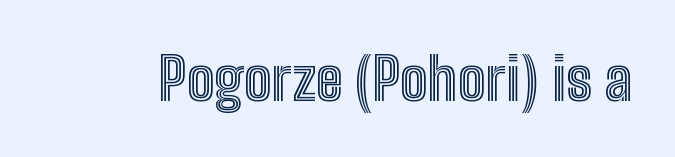
The font's upright variant was chosen for this text. The face used here is proportionally spaced, like ordinary book or web type. Look at the tracking — it's just the regular setting, nothing added. Glance below the letters and you will spot only blank space.
